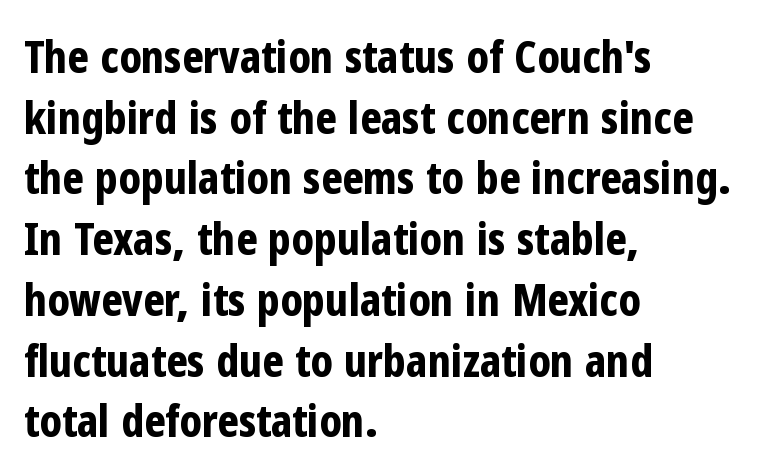
The image shows 45 px bold, condensed sans-serif type, upright; set left-aligned, normal line spacing (1.35x), normal letter spacing, not underlined; low stroke contrast and a medium x-height.
